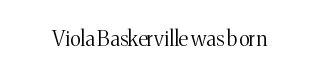
{"italic": "no", "bold": "no", "underline": "no", "letter_spacing": "normal", "letter_spacing_em": 0.0, "glyph_px": 21}
